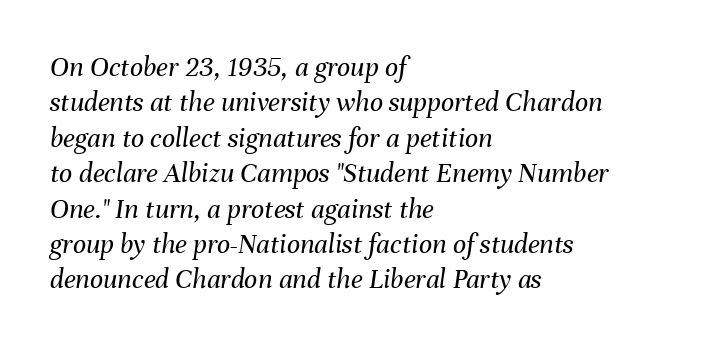
{"italic": "yes", "lean": "right", "slant_degrees": 8, "bold": "no", "weight": "regular", "width": "normal", "stroke_contrast": "medium", "x_height": "medium", "monospaced": "no", "underline": "no", "align": "left", "line_spacing_ratio": 1.22, "letter_spacing": "normal", "letter_spacing_em": 0.0, "glyph_px": 29}
